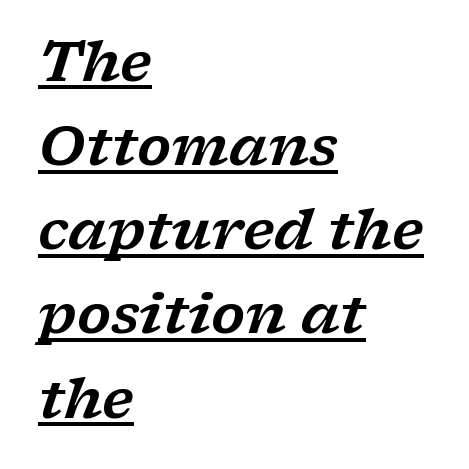
The image shows 55 px wide serif type, italic (leaning right); set left-aligned, normal line spacing (1.53x), normal letter spacing, underlined; low stroke contrast and a medium x-height.
